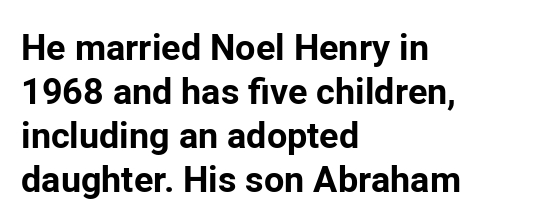
{"serif": "no", "italic": "no", "bold": "yes", "weight": "bold", "width": "normal", "stroke_contrast": "low", "x_height": "medium", "monospaced": "no", "underline": "no", "align": "left", "line_spacing_ratio": 1.22, "letter_spacing": "normal", "letter_spacing_em": 0.0, "glyph_px": 36}
